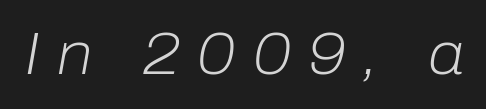
The letters advance in unequal steps, a hallmark of proportional type. No word sits above an underline. Spacing between characters has been opened up far beyond the box default. Emphasis-style slanted type is in use.
